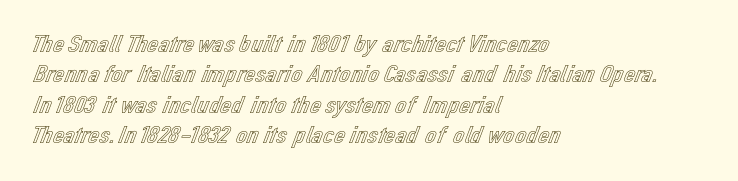
Q: Is the text italic (slanted)? A: Yes.
Q: Is the text underlined? A: No.
Q: How is the paragraph aligned? A: Left-aligned.
Q: Is the spacing between letters normal or unusually wide? A: Normal.
